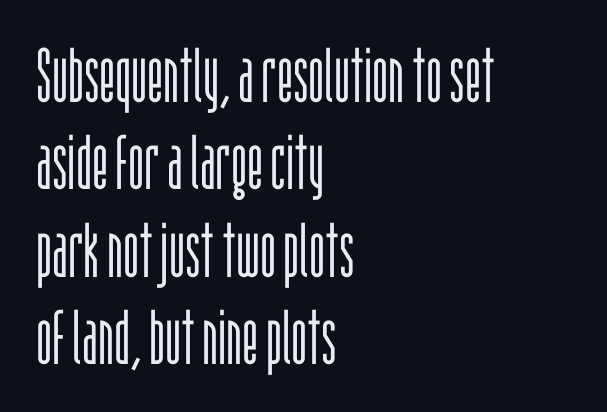
{"serif": "no", "italic": "no", "bold": "no", "weight": "light", "width": "condensed", "stroke_contrast": "low", "x_height": "large", "monospaced": "no", "underline": "no", "align": "left", "line_spacing": "tight", "line_spacing_ratio": 1.15, "letter_spacing": "normal", "letter_spacing_em": 0.0, "glyph_px": 76}
